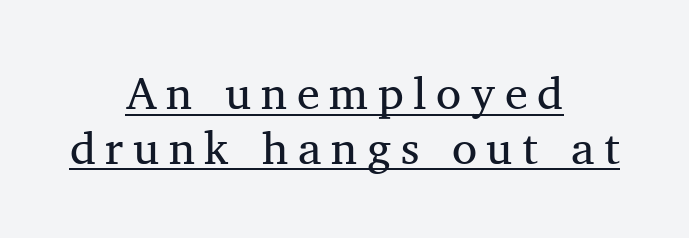
The axis of the letterforms is exactly vertical. These lines have a slow, spaced-out rhythm from letter to letter. The typeface chosen for these lines features serifs. Horizontal alignment here is central, giving a formal, balanced look.
